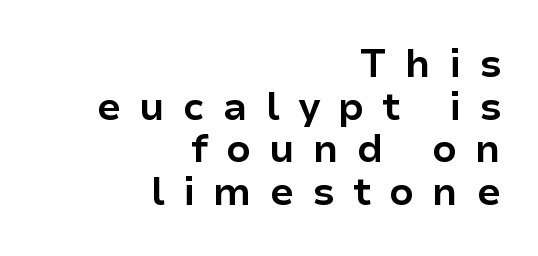
Honestly, the rows look squashed on top of each other. Its strokes are broad and dark, the hallmark of bold type. This rendering widens character spacing well past its baseline value. Upright lettering throughout. The words here are not underlined. Do the characters align in a grid? No, the font is proportional.
